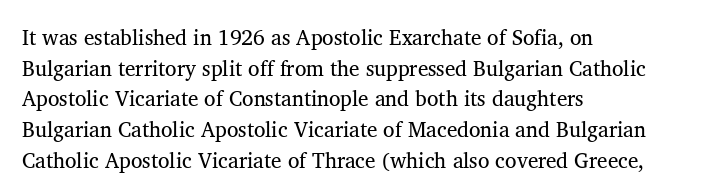
The image shows 21 px text type, upright; set left-aligned, normal line spacing (1.46x), normal letter spacing, not underlined.
